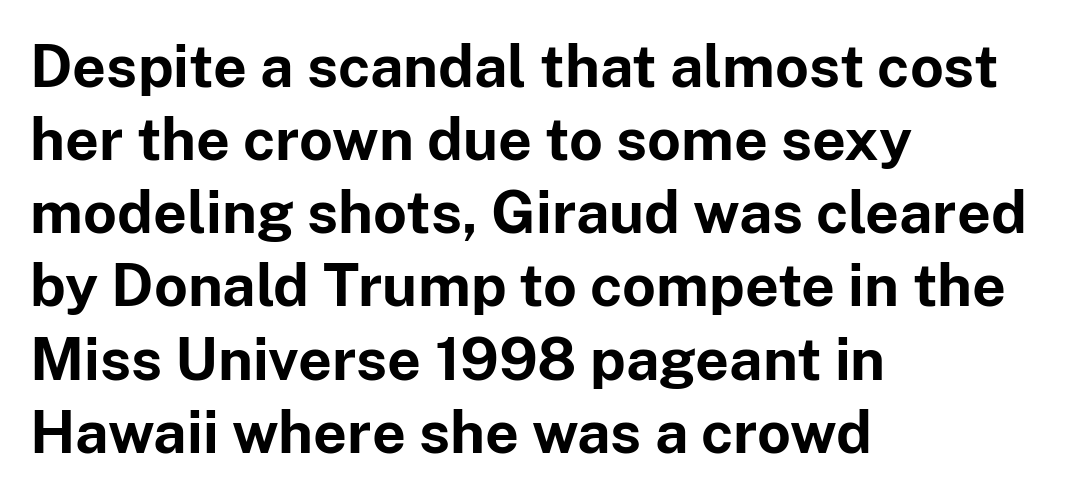
{"serif": "no", "italic": "no", "bold": "yes", "weight": "bold", "width": "normal", "stroke_contrast": "low", "x_height": "medium", "monospaced": "no", "underline": "no", "align": "left", "line_spacing_ratio": 1.24, "letter_spacing": "normal", "letter_spacing_em": 0.0, "glyph_px": 59}
